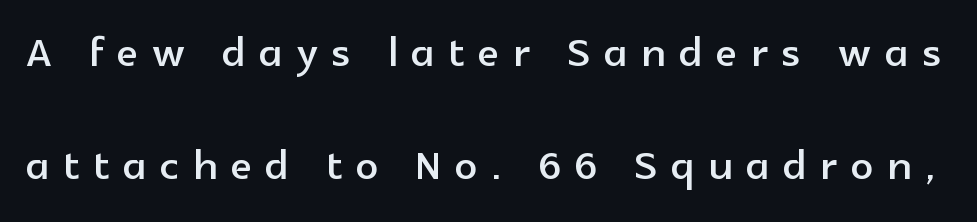
{"serif": "no", "italic": "no", "width": "normal", "x_height": "medium", "monospaced": "no", "underline": "no", "line_spacing": "loose", "line_spacing_ratio": 2.01, "letter_spacing": "wide", "letter_spacing_em": 0.24, "glyph_px": 56}
